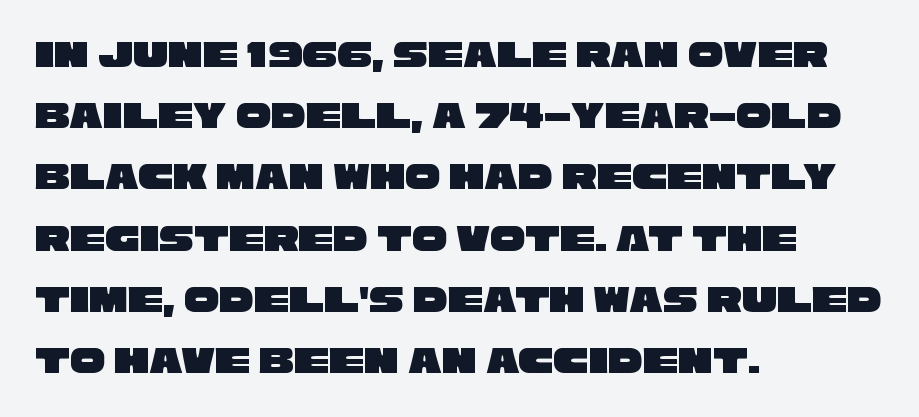
{"serif": "no", "width": "wide", "stroke_contrast": "low", "x_height": "large", "monospaced": "no", "underline": "no", "align": "left", "line_spacing": "normal", "line_spacing_ratio": 1.57, "letter_spacing": "normal", "letter_spacing_em": 0.0, "glyph_px": 39}
